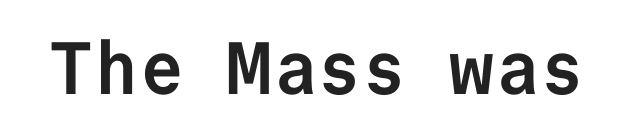
{"serif": "no", "italic": "no", "bold": "yes", "weight": "semibold", "width": "normal", "stroke_contrast": "low", "x_height": "medium", "monospaced": "yes", "underline": "no", "letter_spacing": "normal", "letter_spacing_em": 0.0, "glyph_px": 74}
